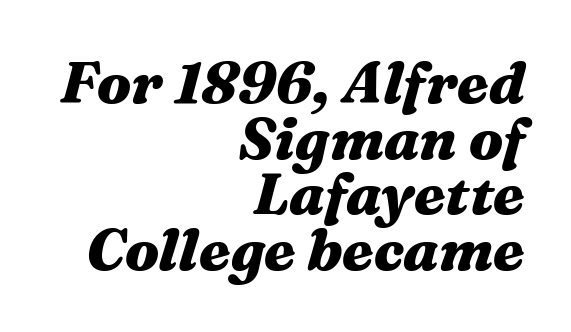
The image shows 58 px heavy, wide type, italic (leaning right); set right-aligned, tight line spacing (0.96x), normal letter spacing, not underlined; medium stroke contrast and a medium x-height.
